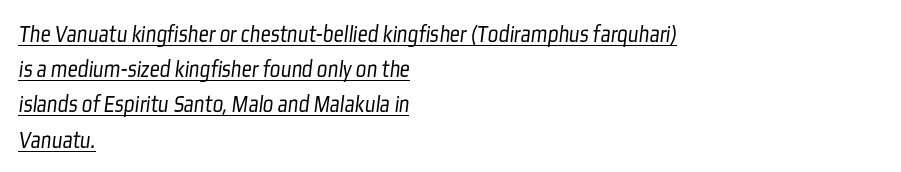
Compared with undecorated copy, this sample adds a rule below the words. The font is comparable to plain body text, perhaps lighter. Students, note that the glyphs here touch the page at normal intervals. Is the block centered? No — it sits flush against the left margin. The leading is moderate, giving the passage an even texture.
